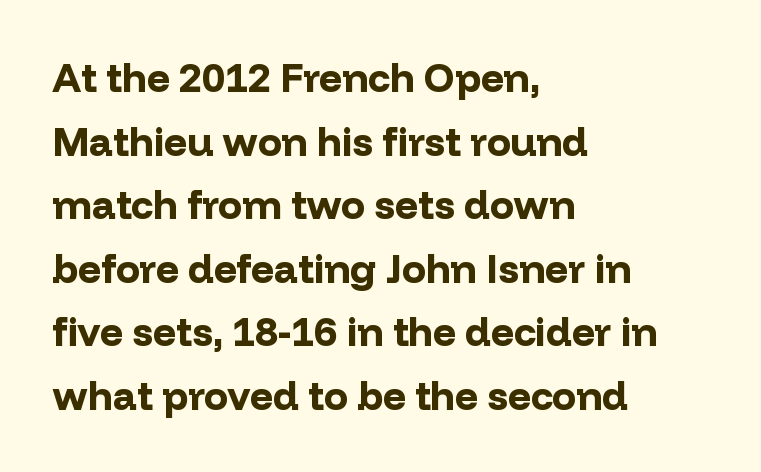
{"serif": "no", "italic": "no", "bold": "yes", "weight": "bold", "width": "normal", "stroke_contrast": "low", "x_height": "medium", "monospaced": "no", "underline": "no", "align": "left", "line_spacing": "normal", "line_spacing_ratio": 1.59, "letter_spacing": "normal", "letter_spacing_em": 0.0, "glyph_px": 40}
